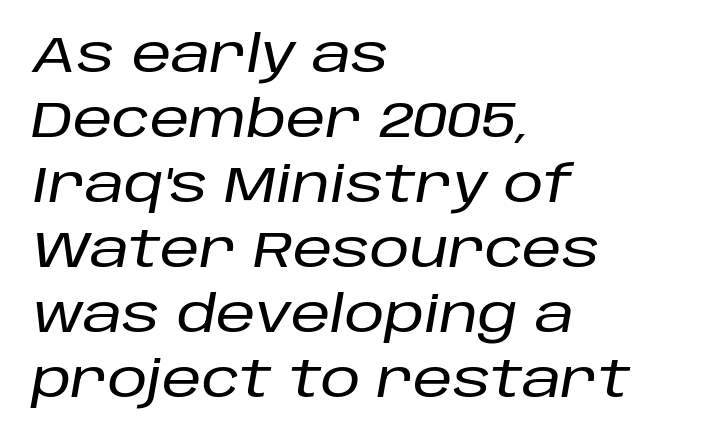
Q: Is the text italic (slanted)? A: Yes, it leans right by about 10 degrees.
Q: Is the text underlined? A: No.
Q: How is the paragraph aligned? A: Left-aligned.
Q: Is the spacing between letters normal or unusually wide? A: Normal.
Q: Is the spacing between lines tight, normal or loose? A: Normal.
Q: Width (condensed, normal, or wide)? A: Normal.
Q: Stroke contrast? A: Low.
Q: x-height? A: Large.
Q: Monospaced? A: No.
